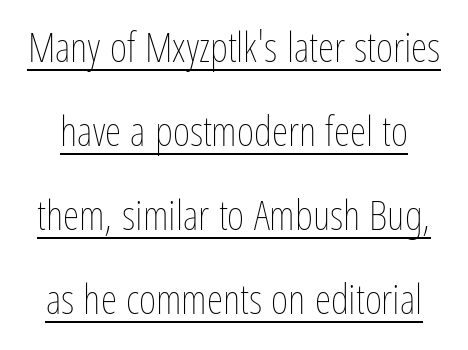
The image shows 42 px thin, condensed type, upright; set loose line spacing (2.0x), normal letter spacing, underlined; low stroke contrast and a medium x-height.
